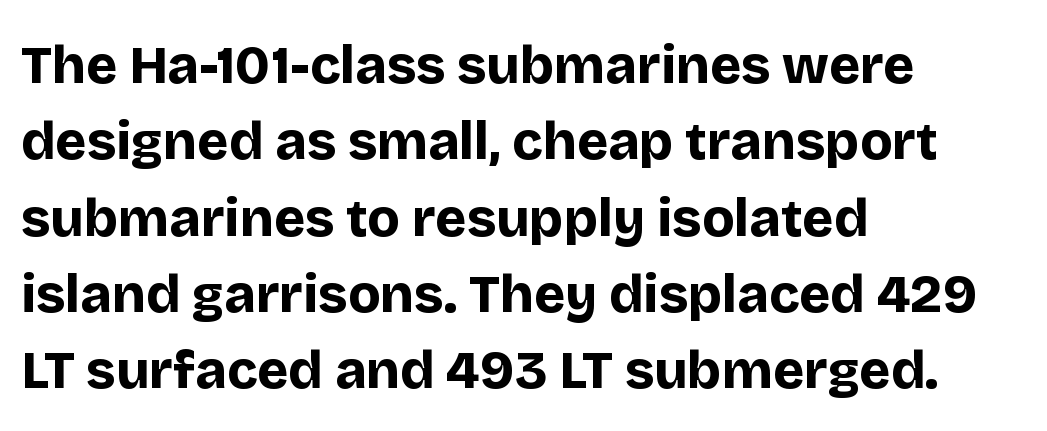
Beneath every word, the page is bare. Is this a fixed-width face? No — the glyphs have proportional, varying widths. Default kerning and tracking; the words read as compact shapes. Style check: upright.
